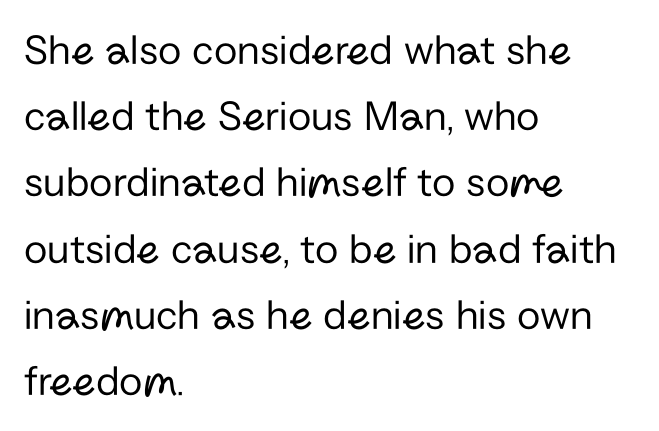
The image shows 43 px regular-weight sans-serif type, upright; set left-aligned, normal line spacing (1.54x), normal letter spacing, not underlined; low stroke contrast and a medium x-height.
